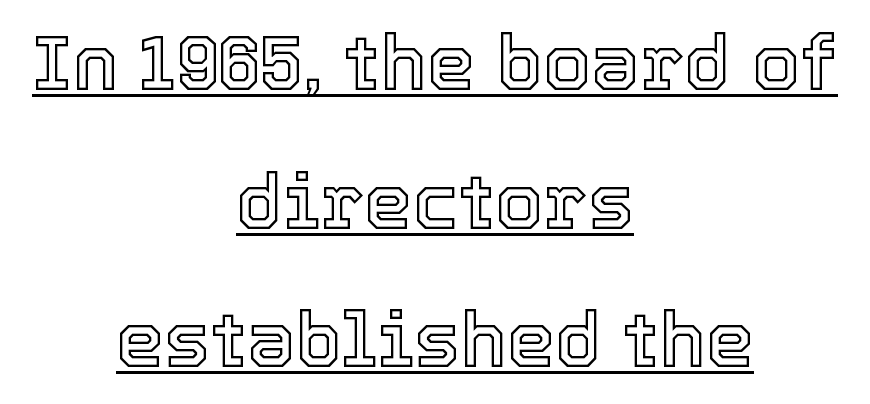
{"italic": "no", "width": "normal", "x_height": "medium", "monospaced": "no", "underline": "yes", "align": "center", "line_spacing_ratio": 1.8, "letter_spacing": "normal", "letter_spacing_em": 0.0, "glyph_px": 77}
